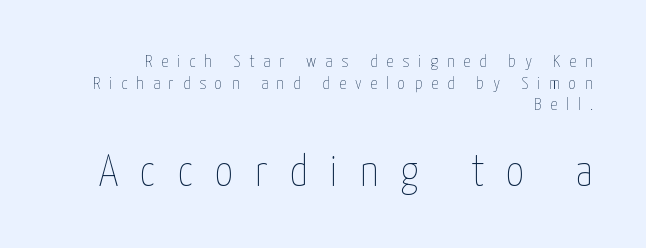
{"italic": "no", "bold": "no", "weight": "thin", "width": "condensed", "stroke_contrast": "low", "x_height": "medium", "monospaced": "no", "underline": "no", "align": "right", "line_spacing_ratio": 1.2, "letter_spacing": "wide", "letter_spacing_em": 0.5, "larger_block": "second", "size_ratio": 2.44, "glyph_px": 44}
